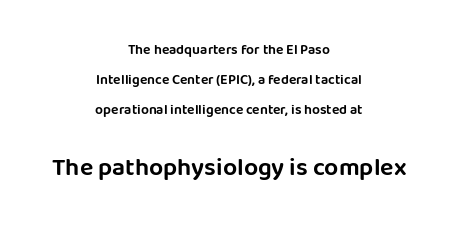
Q: Is the text italic (slanted)? A: No, it is upright.
Q: Is the text underlined? A: No.
Q: How is the paragraph aligned? A: Centered.
Q: Is the spacing between letters normal or unusually wide? A: Normal.
Q: Is the spacing between lines tight, normal or loose? A: Loose.
Q: Which block of text is set in a larger size, the first (top) or the second (bottom)? A: The second (bottom) one.
